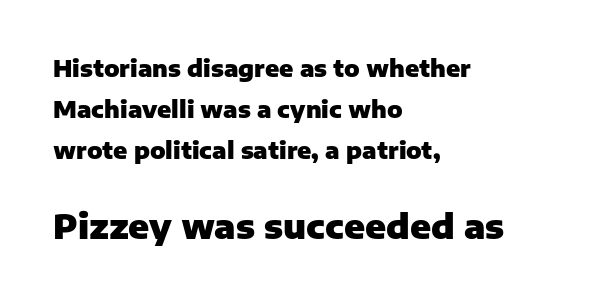
The image shows 34 px heavy sans-serif type, upright; set left-aligned, line spacing 1.78x, normal letter spacing, not underlined; the second (bottom) block is 1.48x larger; low stroke contrast and a medium x-height.
